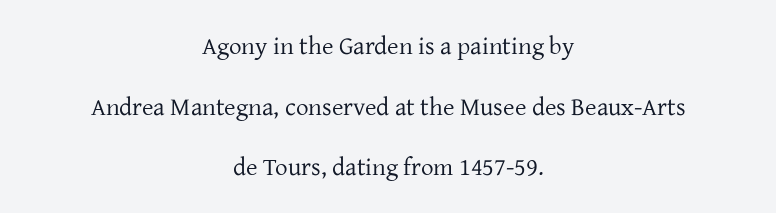
Q: Is the text bold? A: No.
Q: Is the text italic (slanted)? A: No, it is upright.
Q: Is the text underlined? A: No.
Q: How is the paragraph aligned? A: Centered.
Q: Is the spacing between letters normal or unusually wide? A: Normal.
Q: Is the spacing between lines tight, normal or loose? A: Loose.
